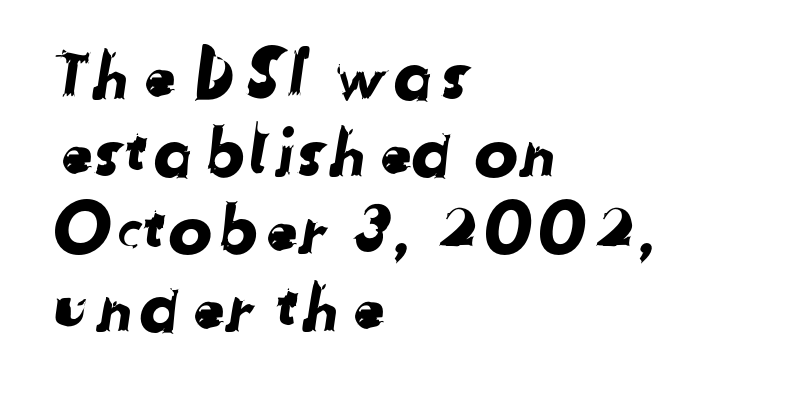
Does the copy run flush right? No — it runs flush left. Is this a fixed-width face? No — the glyphs have proportional, varying widths. Clear beneath every line of the passage. You can tell from the bare stems that sans-serif type was used. In terms of letterspacing, this is plain default setting.
